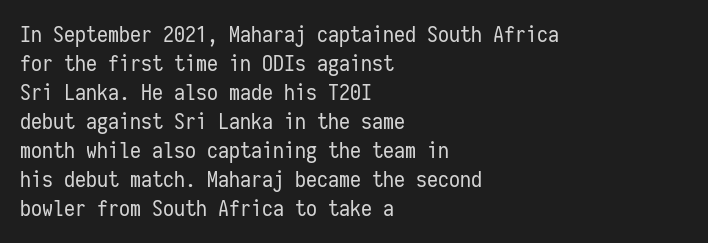
Tall strokes in this sample are plumb rather than angled. The passage shown has conventional tracking throughout. Every row of glyphs begins at an identical x-position on the left. A normal amount of white space separates one row of letters from the next. Type without underlining.
